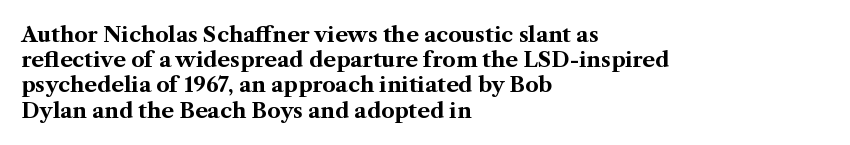
Q: Is the text bold? A: Yes.
Q: Is the text italic (slanted)? A: No, it is upright.
Q: Is the text underlined? A: No.
Q: How is the paragraph aligned? A: Left-aligned.
Q: Is the spacing between letters normal or unusually wide? A: Normal.
